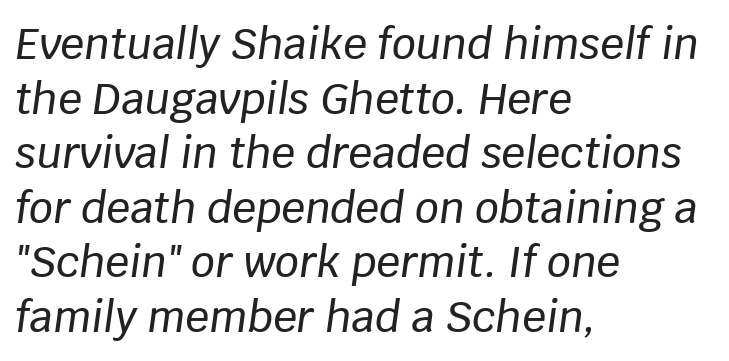
This sample uses plain, unmodified letter spacing. The rendering uses natural spacing where letterforms have individual widths. Unmarked baselines from the first word to the last. Each new line begins a customary step beneath the previous one.
